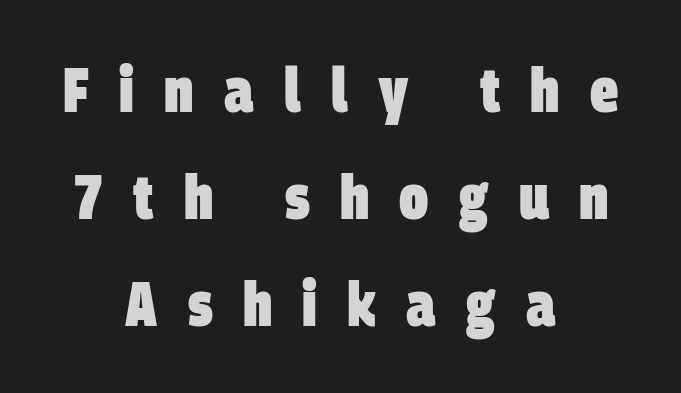
Q: Is the text bold? A: Yes.
Q: Is the typeface a serif or a sans-serif typeface? A: Sans-serif.
Q: Is the text underlined? A: No.
Q: How is the paragraph aligned? A: Centered.
Q: Is the spacing between letters normal or unusually wide? A: Unusually wide.
Q: Is the spacing between lines tight, normal or loose? A: Normal.
Q: Width (condensed, normal, or wide)? A: Condensed.
Q: Stroke contrast? A: Low.
Q: x-height? A: Large.
Q: Monospaced? A: No.
